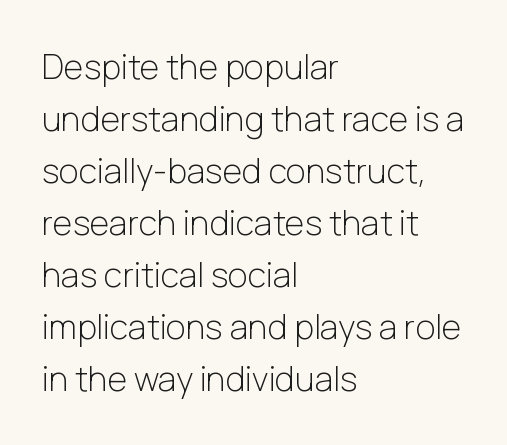
Quick note: not italic, upright. This rendering leaves character spacing at its baseline value. Successive baselines arrive at the customary interval. The typeface has the unassuming heft of standard copy or less. In CSS terms this would be text-align: left. The face used here is proportionally spaced, like ordinary book or web type.
